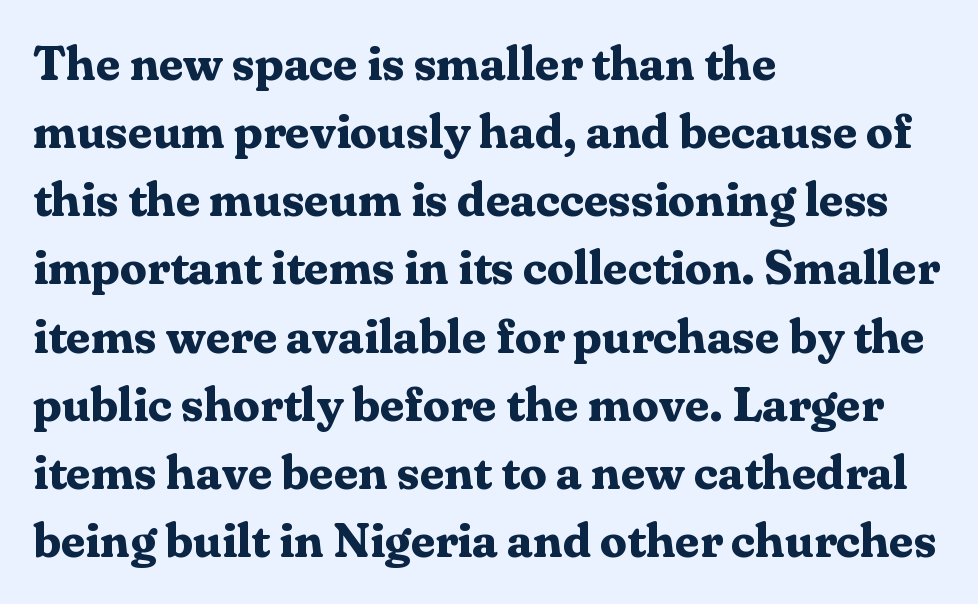
Q: Is the text bold? A: Yes.
Q: Is the text italic (slanted)? A: No, it is upright.
Q: Is the typeface a serif or a sans-serif typeface? A: Serif.
Q: Is the text underlined? A: No.
Q: How is the paragraph aligned? A: Left-aligned.
Q: Is the spacing between letters normal or unusually wide? A: Normal.
Q: Is the spacing between lines tight, normal or loose? A: Normal.
Q: Width (condensed, normal, or wide)? A: Normal.
Q: Stroke contrast? A: Medium.
Q: x-height? A: Medium.
Q: Monospaced? A: No.
